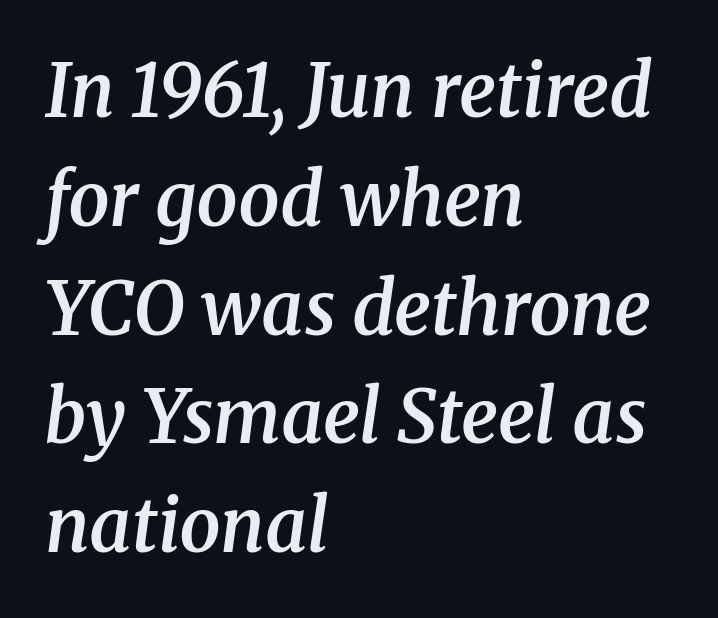
The image shows 73 px semibold serif type, italic (leaning right); set left-aligned, normal line spacing (1.49x), normal letter spacing, not underlined; medium stroke contrast and a medium x-height.
